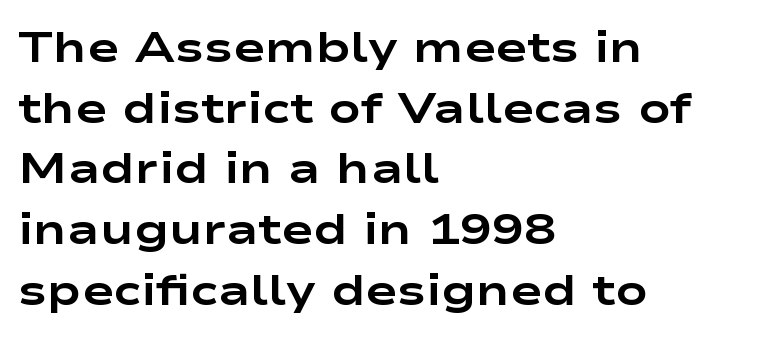
{"serif": "no", "italic": "no", "bold": "yes", "weight": "bold", "width": "wide", "stroke_contrast": "low", "x_height": "medium", "monospaced": "no", "underline": "no", "align": "left", "line_spacing": "normal", "line_spacing_ratio": 1.41, "letter_spacing": "normal", "letter_spacing_em": 0.0, "glyph_px": 43}
